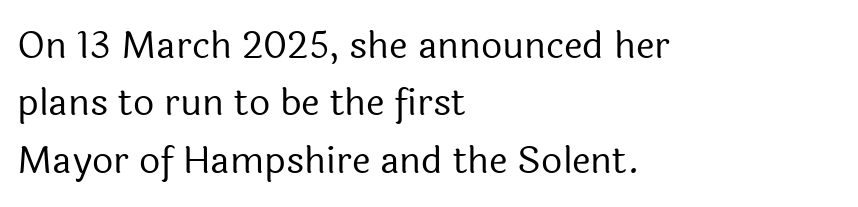
The image shows 37 px regular-weight sans-serif type, upright; set left-aligned, normal line spacing (1.55x), normal letter spacing, not underlined; a medium x-height.
